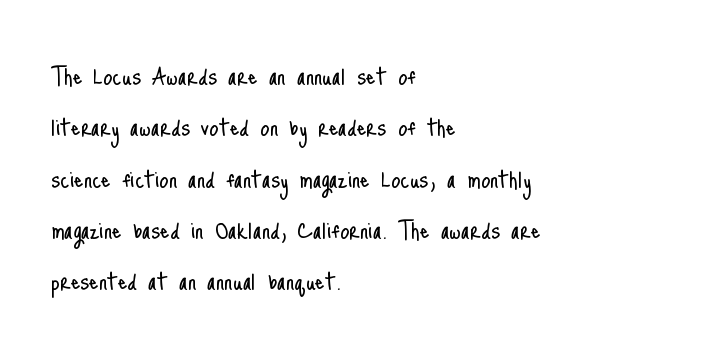
The image shows 30 px light, condensed sans-serif type, upright; set left-aligned, line spacing 1.71x, normal letter spacing, not underlined; low stroke contrast and a small x-height.
